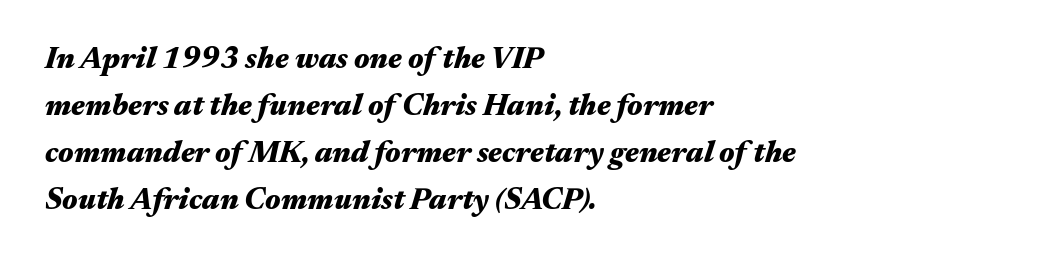
A student would call this left alignment; a typographer would say flush left, rag right. The letters are slanted; this is an italic face. Honestly, the letter spacing is just normal — you wouldn't notice it. Baseline-to-baseline distance is the conventional proportion of letter height.
